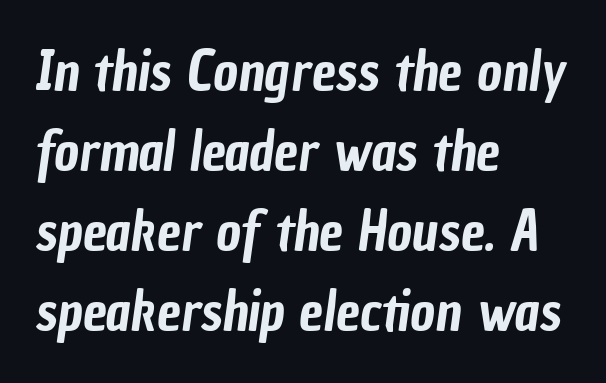
Are there feet on the stems? There aren't — it's a sans. Horizontal alignment here is leftward, the default for most running prose. Compared with typical paragraphs, the rows here are spaced about the same. You could not count columns in this text — the font is proportionally spaced.
